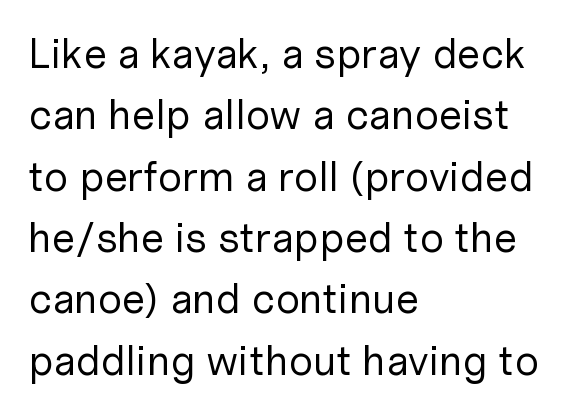
Vertical stems look standard width or narrower in stroke. The font's upright variant was chosen for this text. Regular leading. Each row of text sits above clean, open space.
